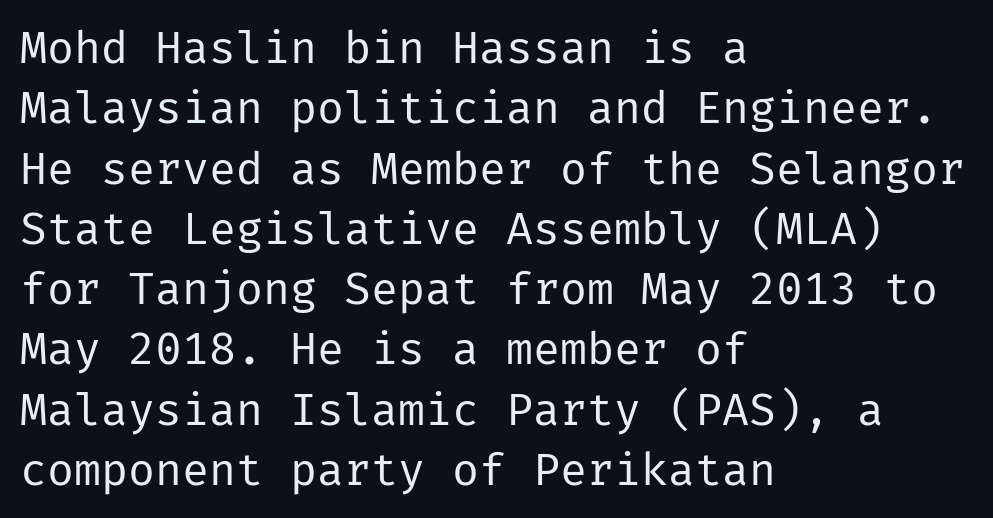
Q: Is the text bold? A: No.
Q: Is the text italic (slanted)? A: No, it is upright.
Q: Is the typeface a serif or a sans-serif typeface? A: Sans-serif.
Q: Is the text underlined? A: No.
Q: How is the paragraph aligned? A: Left-aligned.
Q: Is the spacing between letters normal or unusually wide? A: Normal.
Q: Is the spacing between lines tight, normal or loose? A: Normal.
Q: Width (condensed, normal, or wide)? A: Normal.
Q: Stroke contrast? A: Low.
Q: x-height? A: Medium.
